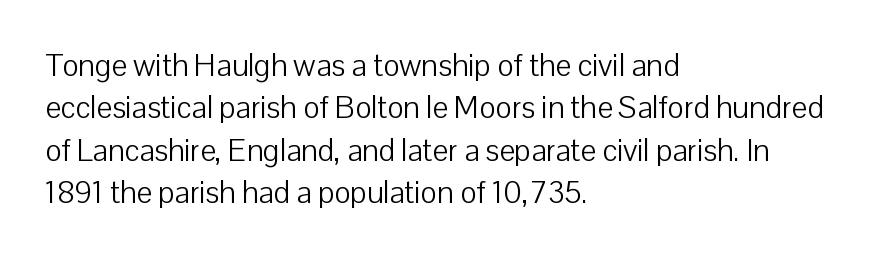
Q: Is the text bold? A: No.
Q: Is the text italic (slanted)? A: No, it is upright.
Q: Is the typeface a serif or a sans-serif typeface? A: Sans-serif.
Q: Is the text underlined? A: No.
Q: How is the paragraph aligned? A: Left-aligned.
Q: Is the spacing between letters normal or unusually wide? A: Normal.
Q: Is the spacing between lines tight, normal or loose? A: Normal.
Q: Width (condensed, normal, or wide)? A: Normal.
Q: Stroke contrast? A: Low.
Q: x-height? A: Medium.
Q: Monospaced? A: No.
